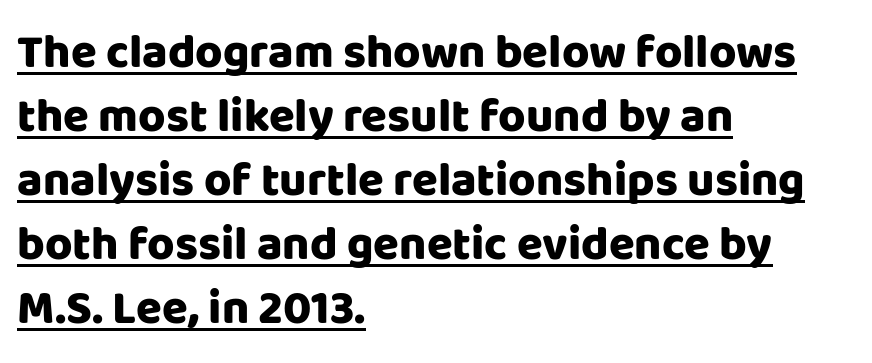
Q: Is the text bold? A: Yes.
Q: Is the text italic (slanted)? A: No, it is upright.
Q: Is the typeface a serif or a sans-serif typeface? A: Sans-serif.
Q: Is the text underlined? A: Yes.
Q: How is the paragraph aligned? A: Left-aligned.
Q: Is the spacing between letters normal or unusually wide? A: Normal.
Q: Is the spacing between lines tight, normal or loose? A: Normal.
Q: Width (condensed, normal, or wide)? A: Normal.
Q: Stroke contrast? A: Low.
Q: x-height? A: Large.
Q: Monospaced? A: No.
